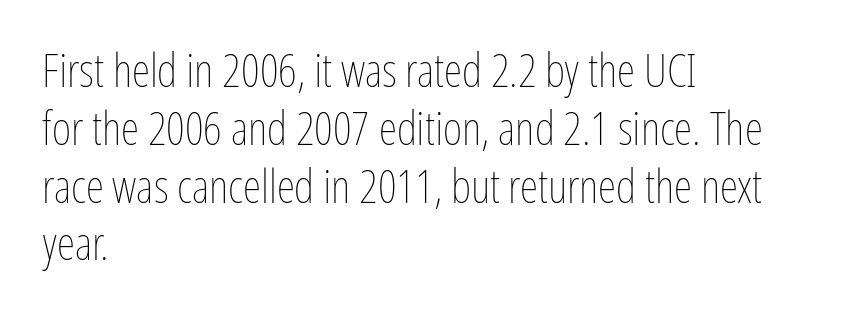
The image shows 47 px thin, condensed type, upright; set left-aligned, line spacing 1.23x, normal letter spacing, not underlined; low stroke contrast and a medium x-height.
